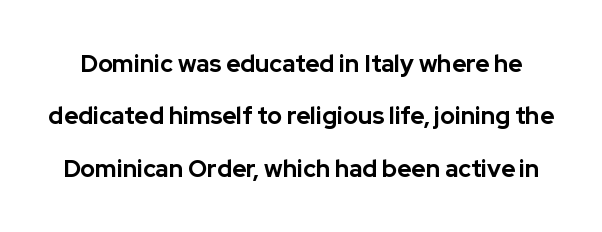
Airy leading. The axis of the letterforms is exactly vertical. Chunky letters — that's bold for sure. Look at the tracking — it's just the regular setting, nothing added. A bare baseline throughout the passage.
